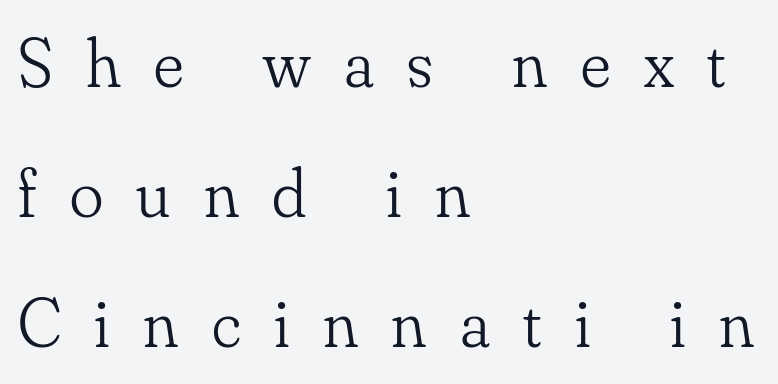
Q: Is the text bold? A: No.
Q: Is the text italic (slanted)? A: No, it is upright.
Q: Is the typeface a serif or a sans-serif typeface? A: Serif.
Q: Is the text underlined? A: No.
Q: How is the paragraph aligned? A: Left-aligned.
Q: Is the spacing between letters normal or unusually wide? A: Unusually wide.
Q: Width (condensed, normal, or wide)? A: Normal.
Q: Stroke contrast? A: Low.
Q: x-height? A: Small.
Q: Monospaced? A: No.
